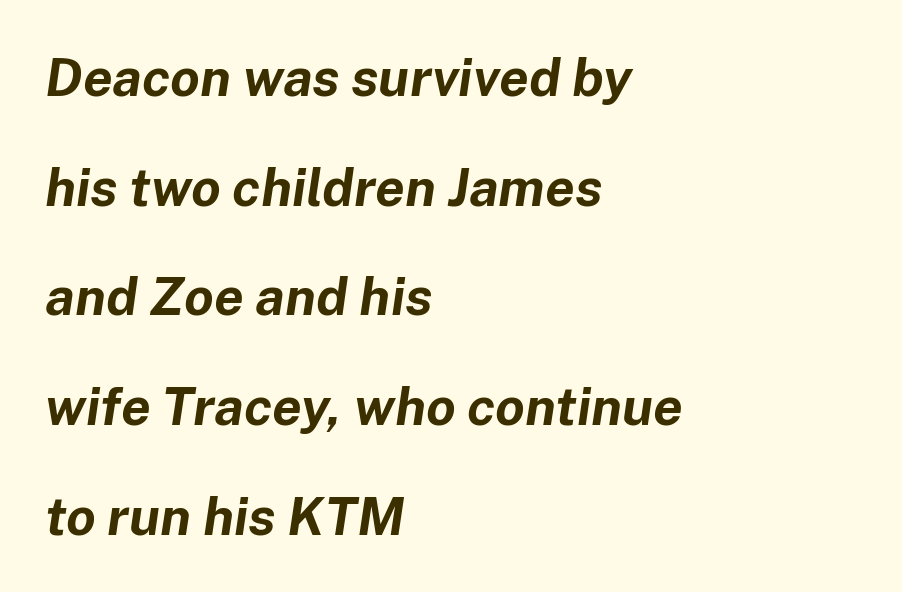
Q: Is the text bold? A: Yes.
Q: Is the text italic (slanted)? A: Yes, it leans right by about 8 degrees.
Q: Is the text underlined? A: No.
Q: How is the paragraph aligned? A: Left-aligned.
Q: Is the spacing between letters normal or unusually wide? A: Normal.
Q: Is the spacing between lines tight, normal or loose? A: Loose.
Q: Width (condensed, normal, or wide)? A: Normal.
Q: Stroke contrast? A: Low.
Q: x-height? A: Medium.
Q: Monospaced? A: No.
